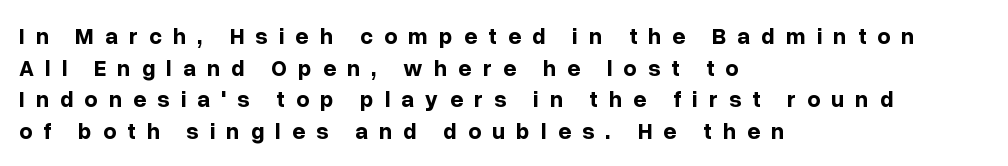
Q: Is the text bold? A: Yes.
Q: Is the text italic (slanted)? A: No, it is upright.
Q: Is the text underlined? A: No.
Q: How is the paragraph aligned? A: Left-aligned.
Q: Is the spacing between letters normal or unusually wide? A: Unusually wide.
Q: Is the spacing between lines tight, normal or loose? A: Normal.
